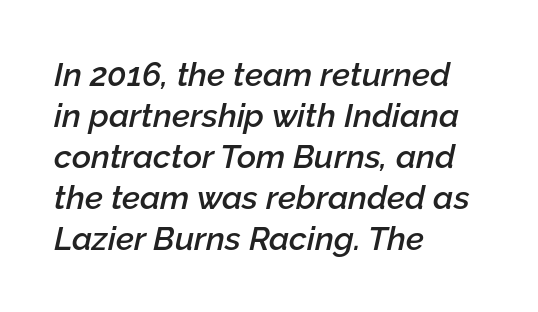
Q: Is the text bold? A: Semi-bold.
Q: Is the text italic (slanted)? A: Yes, it leans right by about 12 degrees.
Q: Is the text underlined? A: No.
Q: How is the paragraph aligned? A: Left-aligned.
Q: Is the spacing between letters normal or unusually wide? A: Normal.
Q: Width (condensed, normal, or wide)? A: Normal.
Q: Stroke contrast? A: Low.
Q: x-height? A: Medium.
Q: Monospaced? A: No.
